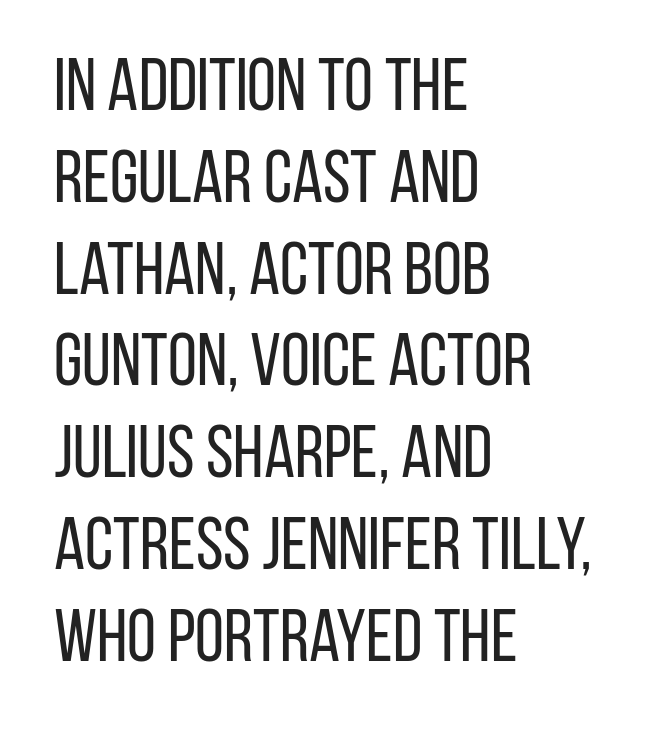
{"serif": "no", "italic": "no", "bold": "no", "weight": "regular", "width": "condensed", "stroke_contrast": "low", "x_height": "large", "monospaced": "no", "underline": "no", "align": "left", "line_spacing_ratio": 1.24, "letter_spacing": "normal", "letter_spacing_em": 0.0, "glyph_px": 74}
